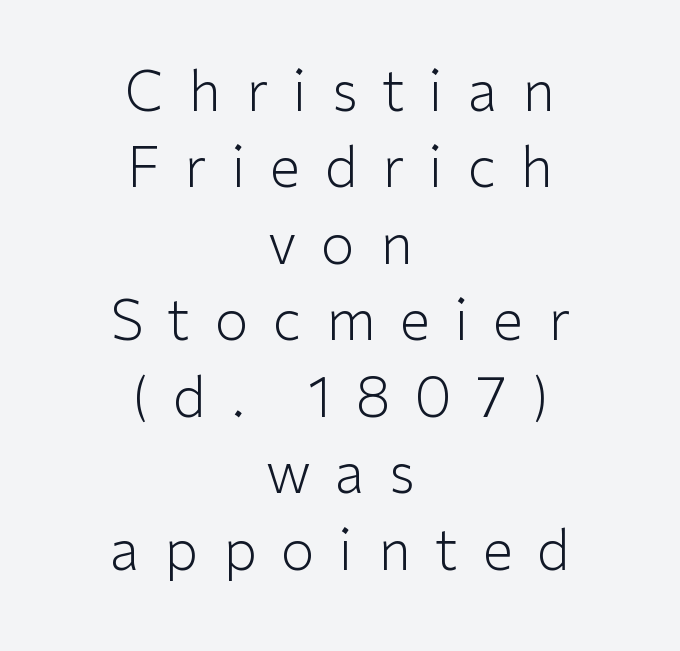
Stems here are at most as thick as an everyday book face. Observe the wide spacing: letters keep a clear distance from each other. Casual observation: everything's sitting right in the middle. These lines are composed in type without serifs.
